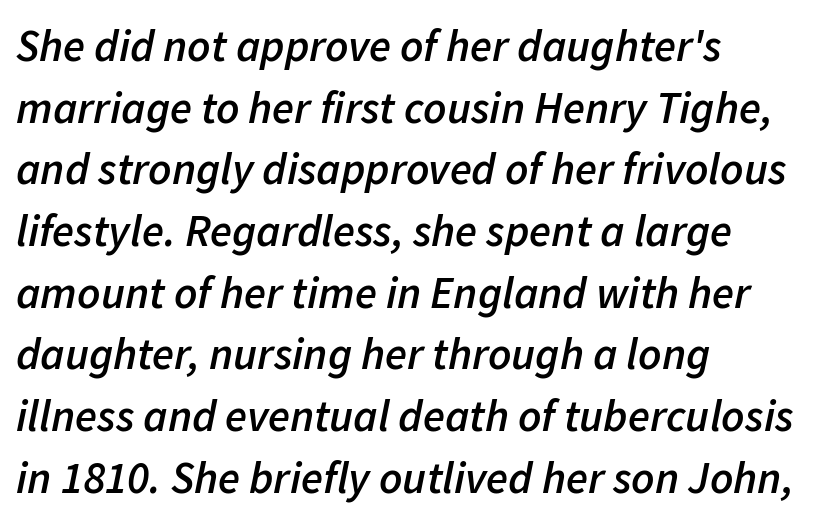
{"italic": "yes", "lean": "right", "slant_degrees": 11, "bold": "semi", "weight": "semibold", "width": "normal", "stroke_contrast": "low", "x_height": "medium", "monospaced": "no", "underline": "no", "align": "left", "line_spacing": "normal", "line_spacing_ratio": 1.37, "letter_spacing": "normal", "letter_spacing_em": 0.0, "glyph_px": 45}
